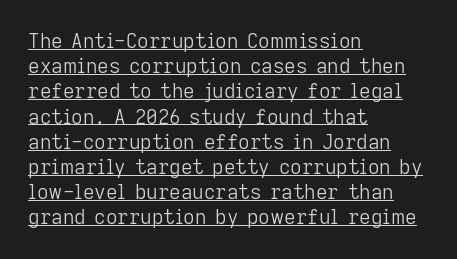
Q: Is the text bold? A: No.
Q: Is the text italic (slanted)? A: No, it is upright.
Q: Is the text underlined? A: Yes.
Q: How is the paragraph aligned? A: Left-aligned.
Q: Is the spacing between letters normal or unusually wide? A: Normal.
Q: Is the spacing between lines tight, normal or loose? A: Normal.
